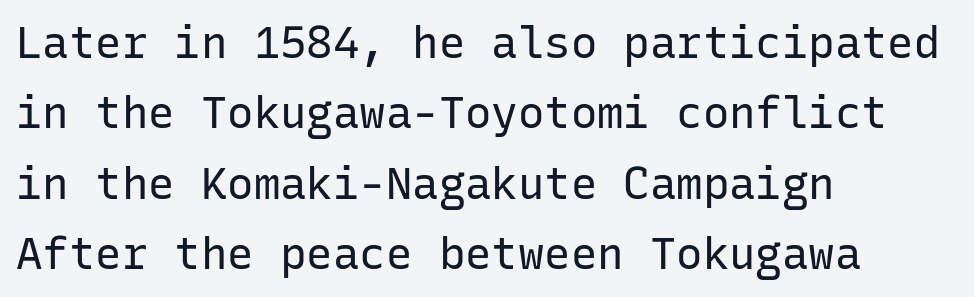
{"serif": "no", "italic": "no", "bold": "no", "weight": "regular", "width": "normal", "stroke_contrast": "low", "x_height": "medium", "monospaced": "yes", "underline": "no", "align": "left", "line_spacing": "normal", "line_spacing_ratio": 1.6, "letter_spacing": "normal", "letter_spacing_em": 0.0, "glyph_px": 44}
